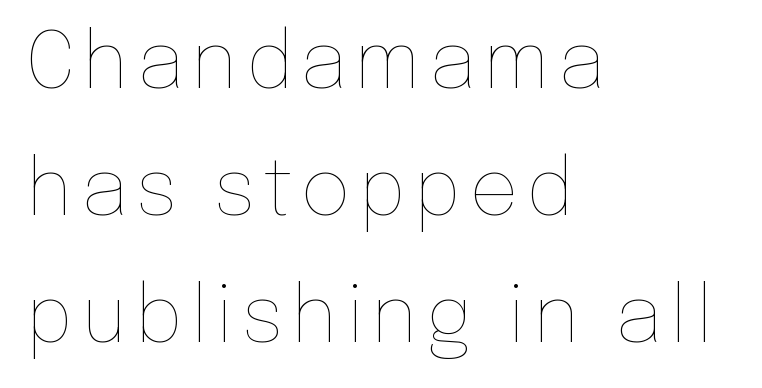
The image shows 78 px thin type, upright; set left-aligned, normal line spacing (1.63x), not underlined; low stroke contrast and a medium x-height.
